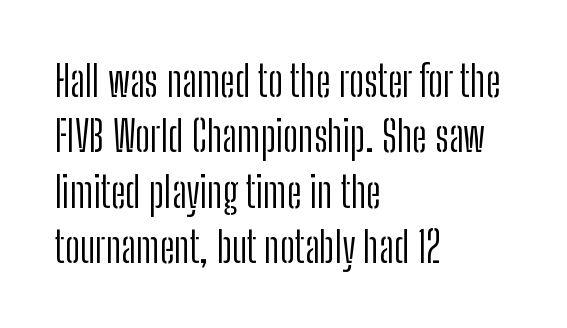
This is not heavy type; no bold has been used. The lettering holds an erect, upright posture throughout. The space between consecutive lines is moderate. In terms of letterspacing, this is plain default setting.
